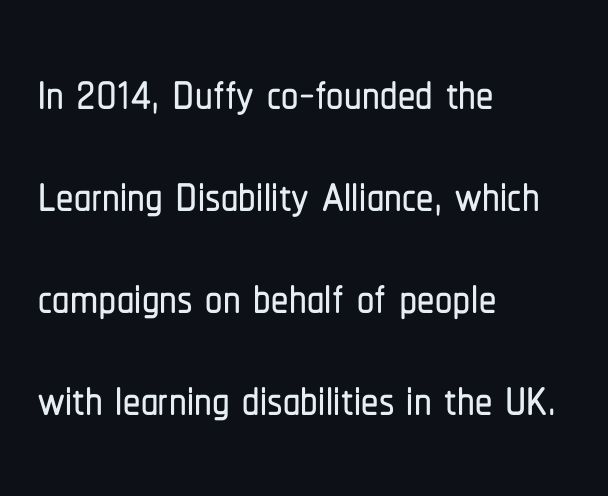
Q: Is the text italic (slanted)? A: No, it is upright.
Q: Is the typeface a serif or a sans-serif typeface? A: Sans-serif.
Q: Is the text underlined? A: No.
Q: How is the paragraph aligned? A: Left-aligned.
Q: Is the spacing between letters normal or unusually wide? A: Normal.
Q: Is the spacing between lines tight, normal or loose? A: Normal.
Q: Width (condensed, normal, or wide)? A: Condensed.
Q: Stroke contrast? A: Low.
Q: x-height? A: Medium.
Q: Monospaced? A: No.
